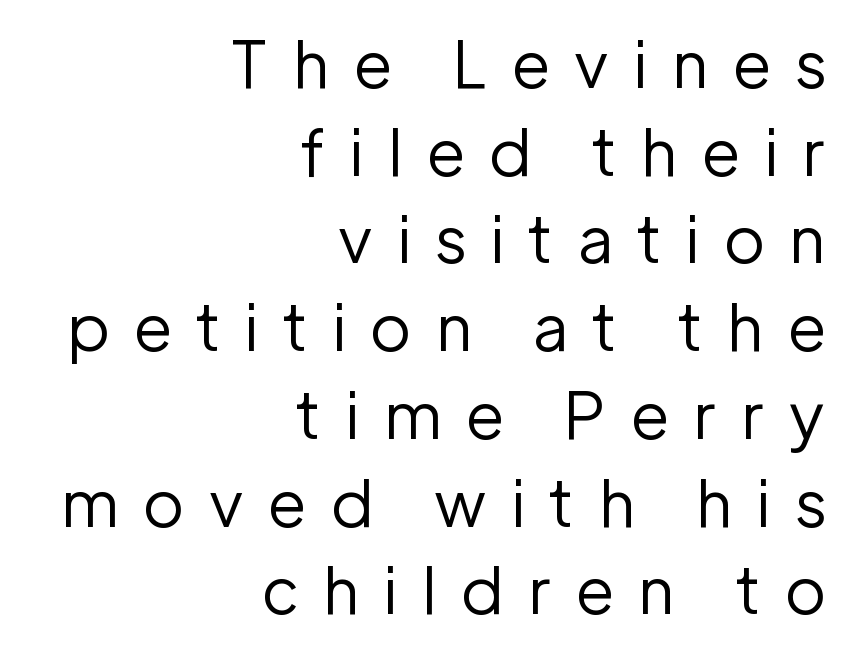
Q: Is the text bold? A: No.
Q: Is the text italic (slanted)? A: No, it is upright.
Q: Is the typeface a serif or a sans-serif typeface? A: Sans-serif.
Q: Is the text underlined? A: No.
Q: How is the paragraph aligned? A: Right-aligned.
Q: Is the spacing between letters normal or unusually wide? A: Unusually wide.
Q: Is the spacing between lines tight, normal or loose? A: Normal.
Q: Width (condensed, normal, or wide)? A: Normal.
Q: Stroke contrast? A: Low.
Q: x-height? A: Medium.
Q: Monospaced? A: No.
